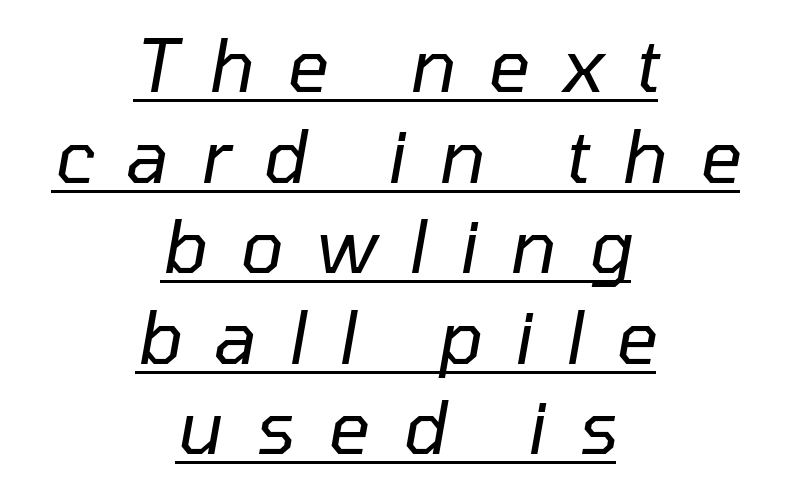
The lines are quadded center. A light-to-regular cut is what we see here. Here the designer chose a conventional face with non-uniform glyph widths. Does extra space separate the letters? Yes, quite a lot of it. When letters slant like this, we call the style italic. The lettering is marked with a stroke running underneath it.
